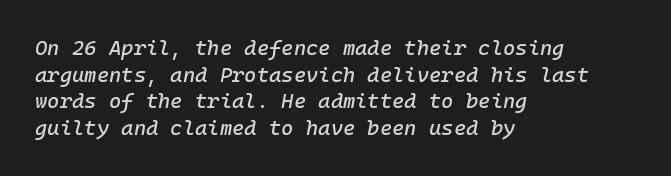
{"italic": "yes", "lean": "right", "slant_degrees": 10, "underline": "no", "align": "left", "line_spacing": "normal", "line_spacing_ratio": 1.27, "letter_spacing": "normal", "letter_spacing_em": 0.0, "glyph_px": 21}
